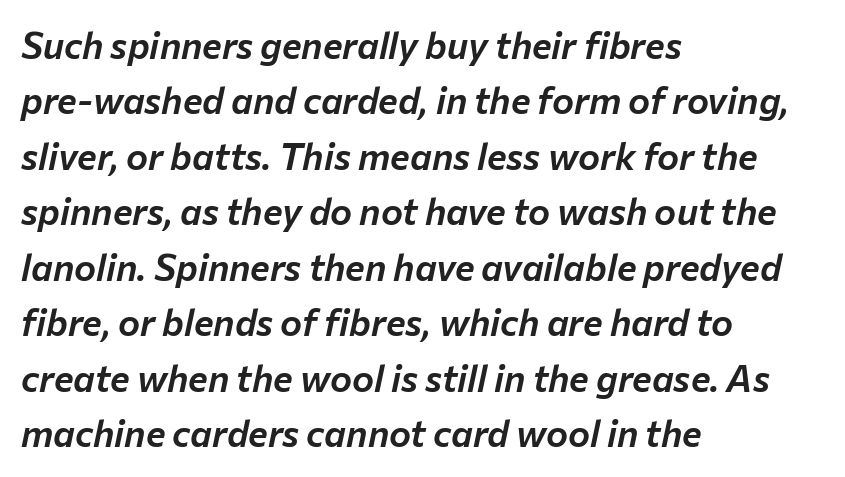
The image shows 37 px text type, italic (leaning right); set left-aligned, normal line spacing (1.5x), normal letter spacing, not underlined; low stroke contrast and a medium x-height.
